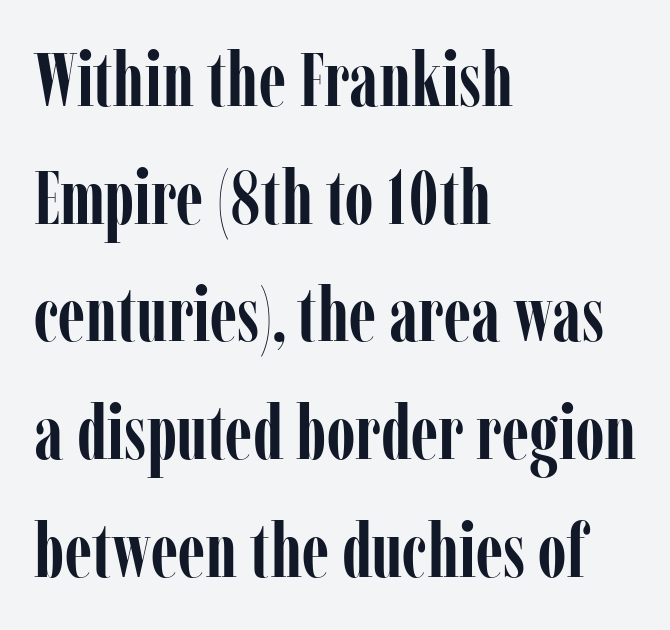
Q: Is the text bold? A: Yes.
Q: Is the text italic (slanted)? A: No, it is upright.
Q: Is the typeface a serif or a sans-serif typeface? A: Serif.
Q: Is the text underlined? A: No.
Q: How is the paragraph aligned? A: Left-aligned.
Q: Is the spacing between letters normal or unusually wide? A: Normal.
Q: Is the spacing between lines tight, normal or loose? A: Normal.
Q: Width (condensed, normal, or wide)? A: Condensed.
Q: Stroke contrast? A: Low.
Q: x-height? A: Medium.
Q: Monospaced? A: No.
